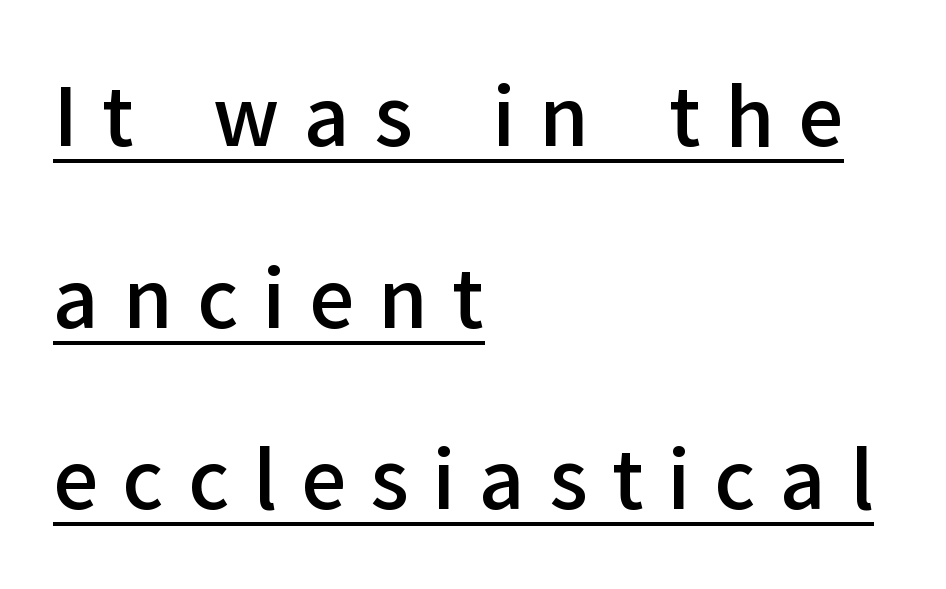
The image shows 80 px semibold sans-serif type, upright; set left-aligned, loose line spacing (2.27x), unusually wide letter spacing (+0.3 em), underlined; low stroke contrast and a medium x-height.
